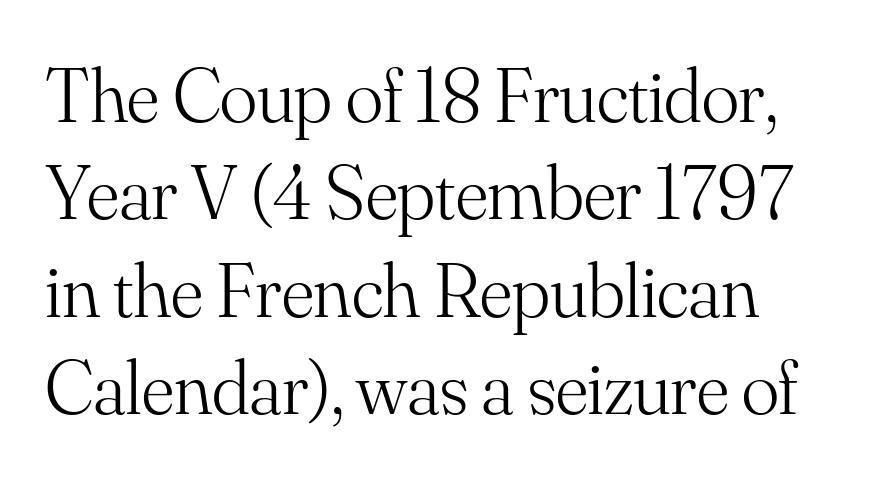
Q: Is the text bold? A: No.
Q: Is the text italic (slanted)? A: No, it is upright.
Q: Is the typeface a serif or a sans-serif typeface? A: Serif.
Q: Is the text underlined? A: No.
Q: How is the paragraph aligned? A: Left-aligned.
Q: Is the spacing between letters normal or unusually wide? A: Normal.
Q: Is the spacing between lines tight, normal or loose? A: Normal.
Q: Width (condensed, normal, or wide)? A: Normal.
Q: Stroke contrast? A: Medium.
Q: x-height? A: Small.
Q: Monospaced? A: No.
